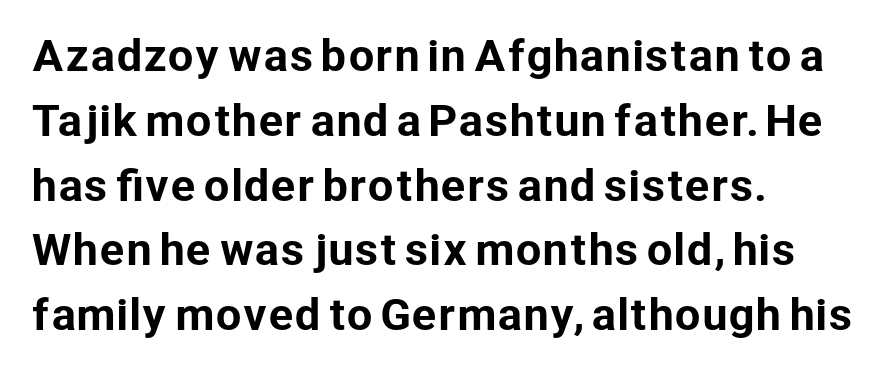
{"serif": "no", "italic": "no", "width": "normal", "stroke_contrast": "low", "x_height": "medium", "monospaced": "no", "underline": "no", "align": "left", "line_spacing": "normal", "line_spacing_ratio": 1.58, "letter_spacing": "normal", "letter_spacing_em": 0.0, "glyph_px": 41}
